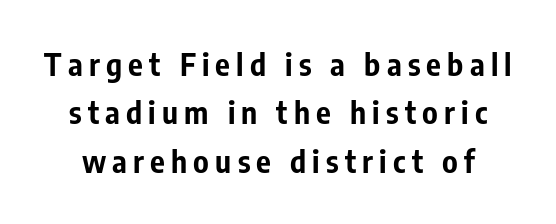
{"serif": "no", "italic": "no", "bold": "yes", "weight": "bold", "width": "condensed", "stroke_contrast": "low", "x_height": "medium", "monospaced": "no", "underline": "no", "line_spacing": "normal", "line_spacing_ratio": 1.56, "letter_spacing": "wide", "letter_spacing_em": 0.2, "glyph_px": 31}
